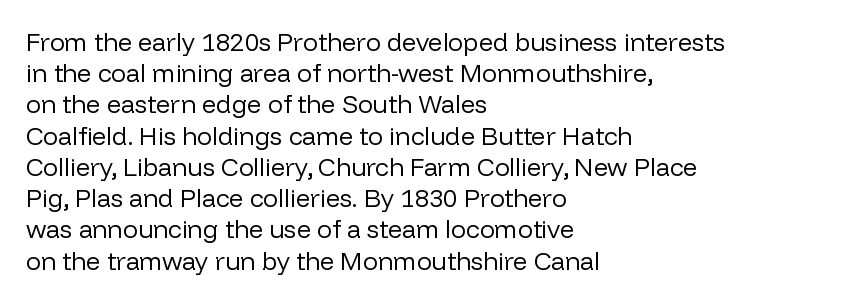
Spacing between characters is what you'd get straight out of the box. Ordinary non-slanted type is in use. The compositor pushed each line to the left boundary. Rows of type keep a routine distance in the vertical direction.
